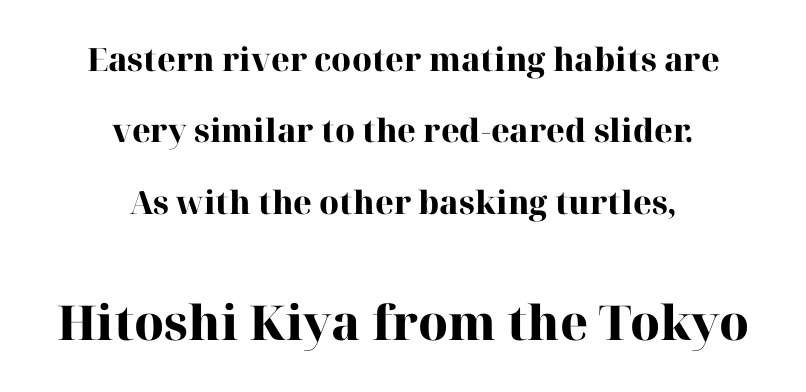
The image shows 48 px heavy serif type, upright; set centered, loose line spacing (2.23x), normal letter spacing, not underlined; the second (bottom) block is 1.5x larger; high stroke contrast and a medium x-height.
